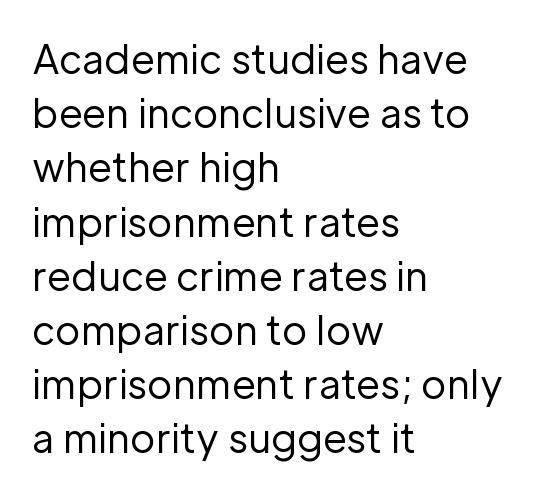
Q: Is the text bold? A: No.
Q: Is the text italic (slanted)? A: No, it is upright.
Q: Is the typeface a serif or a sans-serif typeface? A: Sans-serif.
Q: Is the text underlined? A: No.
Q: How is the paragraph aligned? A: Left-aligned.
Q: Is the spacing between letters normal or unusually wide? A: Normal.
Q: Is the spacing between lines tight, normal or loose? A: Normal.
Q: Width (condensed, normal, or wide)? A: Normal.
Q: Stroke contrast? A: Low.
Q: x-height? A: Medium.
Q: Monospaced? A: No.
